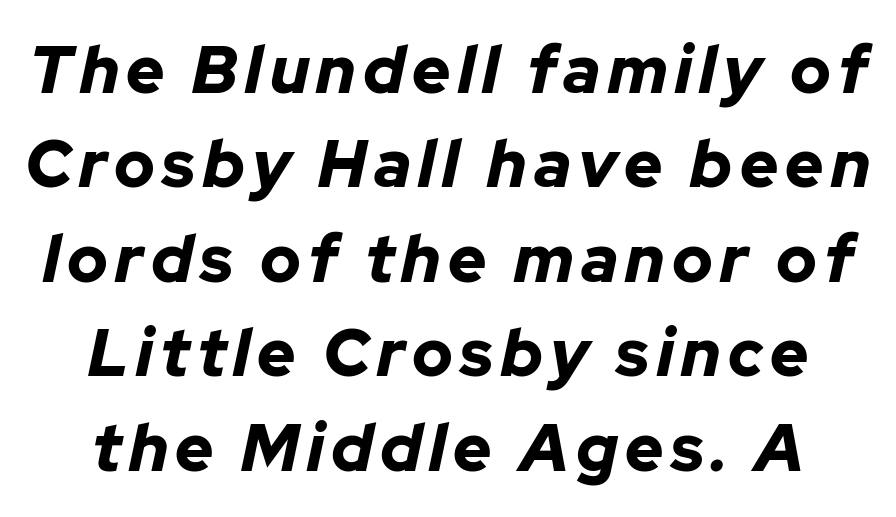
{"italic": "yes", "lean": "right", "slant_degrees": 12, "bold": "yes", "weight": "bold", "width": "normal", "stroke_contrast": "low", "x_height": "medium", "monospaced": "no", "underline": "no", "line_spacing": "normal", "line_spacing_ratio": 1.43, "glyph_px": 66}
